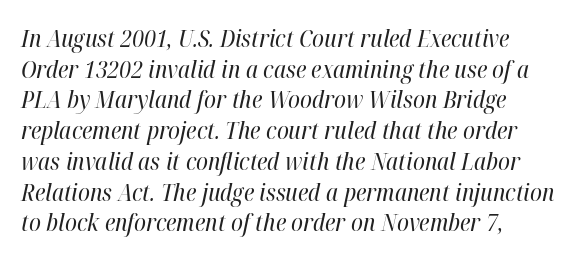
Q: Is the text bold? A: No.
Q: Is the text italic (slanted)? A: Yes, it leans right by about 12 degrees.
Q: Is the text underlined? A: No.
Q: How is the paragraph aligned? A: Left-aligned.
Q: Is the spacing between letters normal or unusually wide? A: Normal.
Q: Is the spacing between lines tight, normal or loose? A: Normal.
